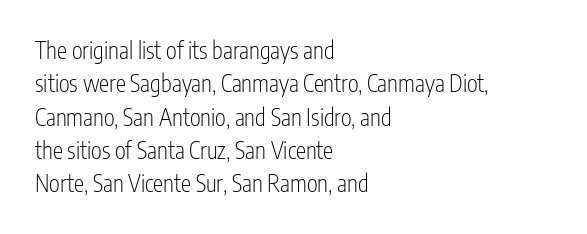
Q: Is the text bold? A: No.
Q: Is the text italic (slanted)? A: No, it is upright.
Q: Is the text underlined? A: No.
Q: How is the paragraph aligned? A: Left-aligned.
Q: Is the spacing between letters normal or unusually wide? A: Normal.
Q: Is the spacing between lines tight, normal or loose? A: Normal.
